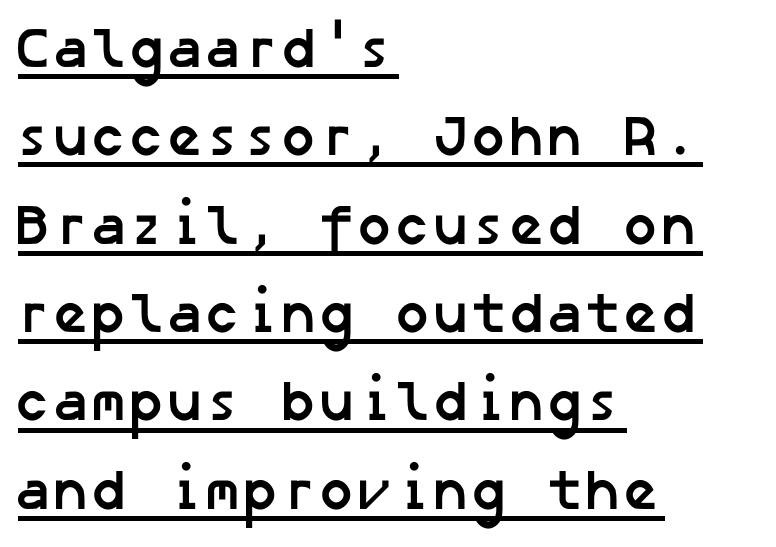
The image shows 57 px semibold sans-serif type; set left-aligned, normal line spacing (1.55x), normal letter spacing, underlined; low stroke contrast and a medium x-height.
